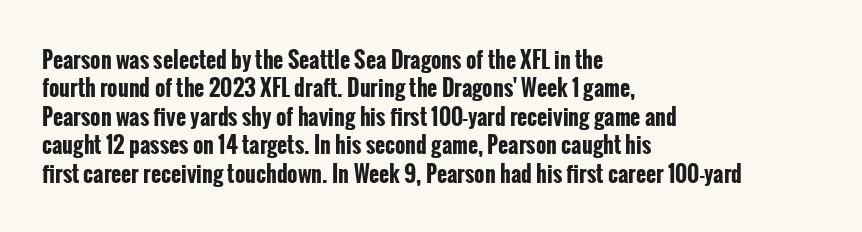
The image shows 22 px bold type, upright; set left-aligned, normal line spacing (1.29x), normal letter spacing, not underlined.
